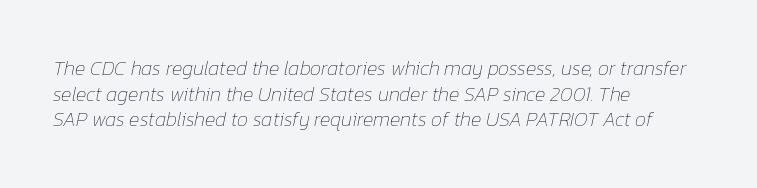
Q: Is the text bold? A: No.
Q: Is the text italic (slanted)? A: Yes, it leans right by about 12 degrees.
Q: Is the text underlined? A: No.
Q: How is the paragraph aligned? A: Left-aligned.
Q: Is the spacing between letters normal or unusually wide? A: Normal.
Q: Is the spacing between lines tight, normal or loose? A: Normal.
